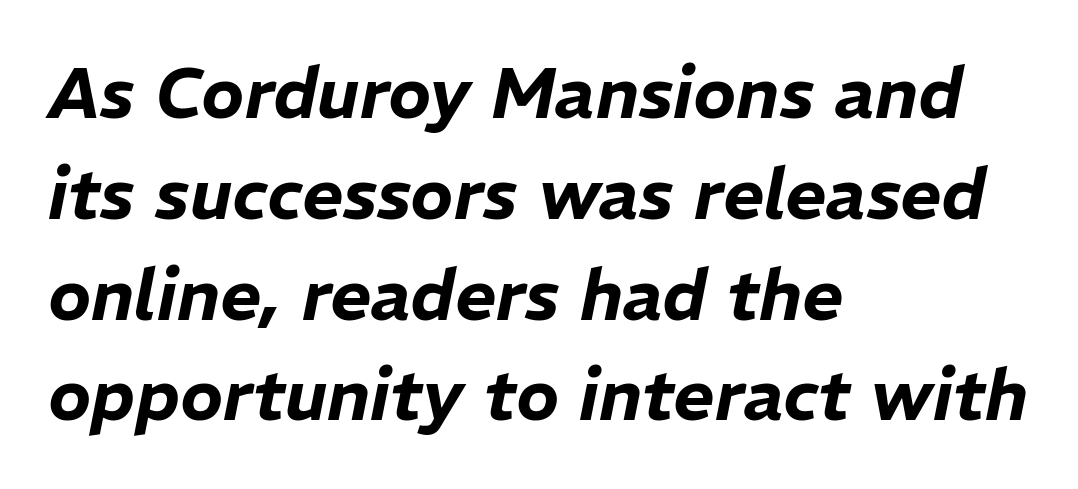
Q: Is the text italic (slanted)? A: Yes, it leans right by about 11 degrees.
Q: Is the text underlined? A: No.
Q: How is the paragraph aligned? A: Left-aligned.
Q: Is the spacing between letters normal or unusually wide? A: Normal.
Q: Is the spacing between lines tight, normal or loose? A: Normal.
Q: Width (condensed, normal, or wide)? A: Normal.
Q: Stroke contrast? A: Low.
Q: x-height? A: Medium.
Q: Monospaced? A: No.
